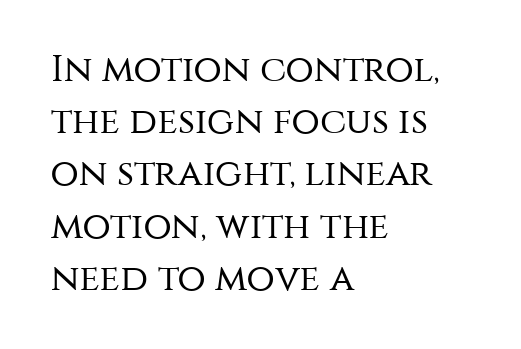
Q: Is the text bold? A: No.
Q: Is the text italic (slanted)? A: No, it is upright.
Q: Is the typeface a serif or a sans-serif typeface? A: Sans-serif.
Q: Is the text underlined? A: No.
Q: How is the paragraph aligned? A: Left-aligned.
Q: Is the spacing between letters normal or unusually wide? A: Normal.
Q: Is the spacing between lines tight, normal or loose? A: Normal.
Q: Width (condensed, normal, or wide)? A: Normal.
Q: Stroke contrast? A: Medium.
Q: x-height? A: Large.
Q: Monospaced? A: No.
